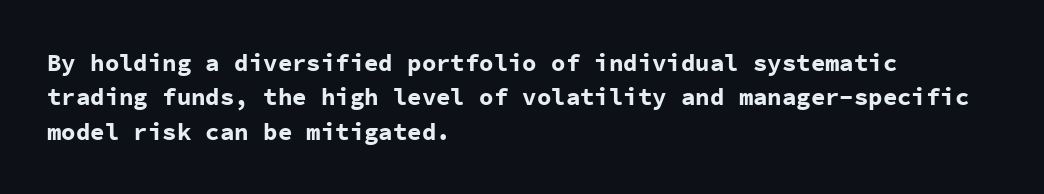
Q: Is the text bold? A: Yes.
Q: Is the text italic (slanted)? A: No, it is upright.
Q: Is the text underlined? A: No.
Q: How is the paragraph aligned? A: Left-aligned.
Q: Is the spacing between letters normal or unusually wide? A: Normal.
Q: Is the spacing between lines tight, normal or loose? A: Normal.
